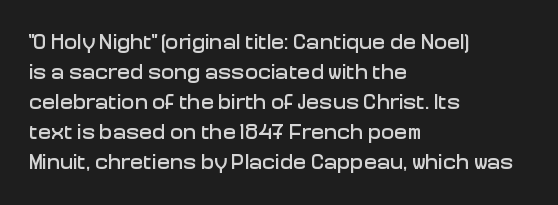
Decoration check: the copy has no underline. A roman cut, with each character standing at attention. The line-height multiplier appears to be the usual default. In CSS terms this would be text-align: left. Words appear dense and cohesive because spacing is normal.
